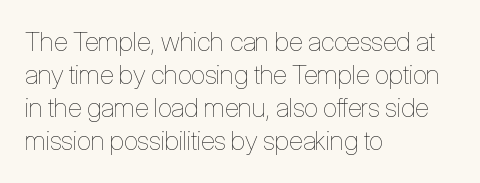
Q: Is the text bold? A: No.
Q: Is the text italic (slanted)? A: No, it is upright.
Q: Is the text underlined? A: No.
Q: How is the paragraph aligned? A: Left-aligned.
Q: Is the spacing between letters normal or unusually wide? A: Normal.
Q: Is the spacing between lines tight, normal or loose? A: Normal.
